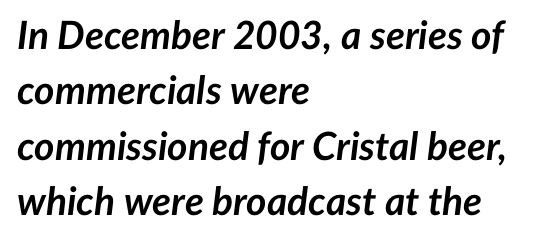
Short note: letters normally spaced. Letters rest on an invisible, unmarked baseline. The lines in this sample share a left origin and differ only in where they stop. Quick note: interline space is typical.
